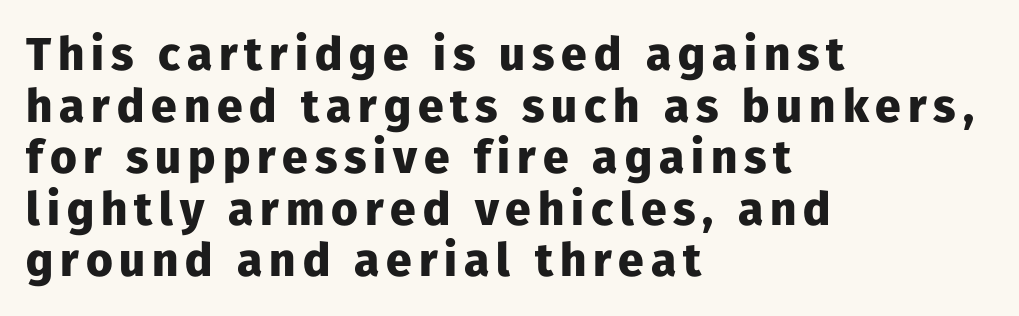
Compared with an ordinary text face, these strokes are far heavier — a full bold. Each letter's strokes conclude bluntly, with no projecting serifs. Rows of type sit shoulder to shoulder in the vertical direction. The area under the type is left untouched. Short and long lines alike share a common starting point at left. These lines are rendered in a variable-pitch font.
